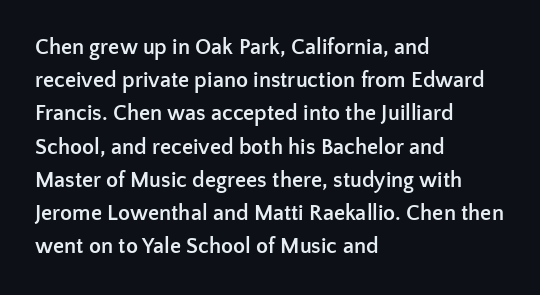
The image shows 22 px bold type, upright; set left-aligned, normal line spacing (1.51x), normal letter spacing, not underlined.
